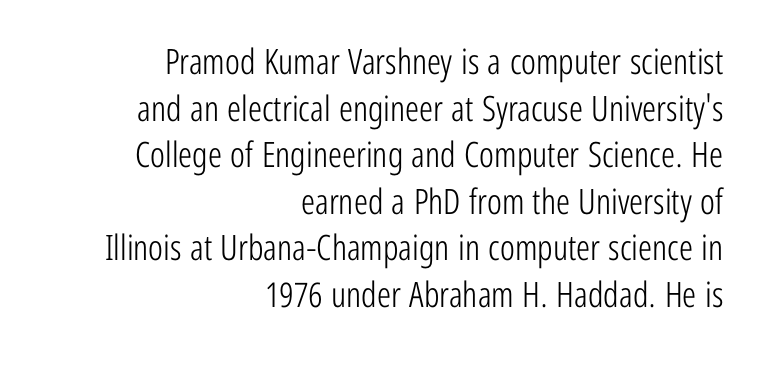
Q: Is the text bold? A: No.
Q: Is the text italic (slanted)? A: No, it is upright.
Q: Is the typeface a serif or a sans-serif typeface? A: Sans-serif.
Q: Is the text underlined? A: No.
Q: How is the paragraph aligned? A: Right-aligned.
Q: Is the spacing between letters normal or unusually wide? A: Normal.
Q: Is the spacing between lines tight, normal or loose? A: Normal.
Q: Width (condensed, normal, or wide)? A: Condensed.
Q: Stroke contrast? A: Low.
Q: x-height? A: Medium.
Q: Monospaced? A: No.
